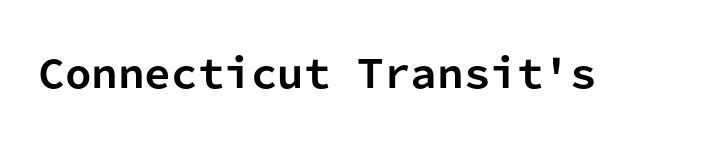
{"serif": "no", "italic": "no", "bold": "yes", "weight": "bold", "width": "normal", "stroke_contrast": "low", "x_height": "medium", "monospaced": "yes", "underline": "no", "letter_spacing": "normal", "letter_spacing_em": 0.0, "glyph_px": 38}
